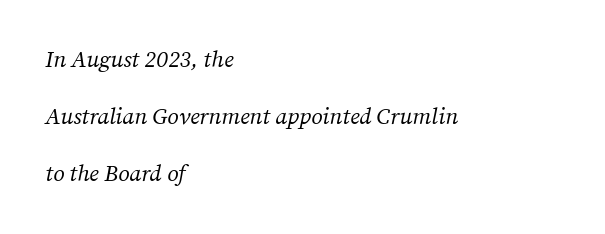
The image shows 23 px text type, italic (leaning right); set left-aligned, loose line spacing (2.47x), normal letter spacing, not underlined.
